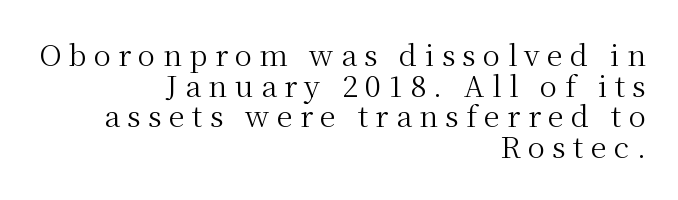
Q: Is the text bold? A: No.
Q: Is the text italic (slanted)? A: No, it is upright.
Q: Is the typeface a serif or a sans-serif typeface? A: Serif.
Q: Is the text underlined? A: No.
Q: How is the paragraph aligned? A: Right-aligned.
Q: Is the spacing between letters normal or unusually wide? A: Unusually wide.
Q: Is the spacing between lines tight, normal or loose? A: Tight.
Q: Width (condensed, normal, or wide)? A: Normal.
Q: Stroke contrast? A: Medium.
Q: x-height? A: Medium.
Q: Monospaced? A: No.
